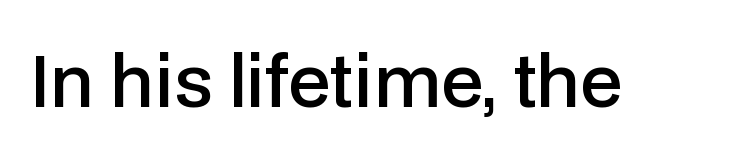
The image shows 70 px semibold sans-serif type, upright; set normal letter spacing, not underlined; low stroke contrast and a medium x-height.
